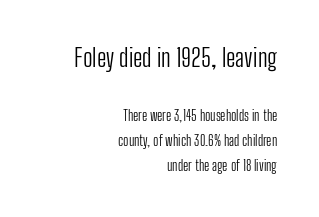
The image shows 25 px text type, upright; set right-aligned, line spacing 1.8x, normal letter spacing, not underlined; the first (top) block is 1.79x larger.
